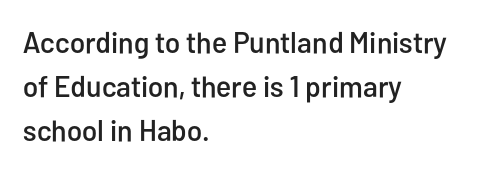
Q: Is the text italic (slanted)? A: No, it is upright.
Q: Is the typeface a serif or a sans-serif typeface? A: Sans-serif.
Q: Is the text underlined? A: No.
Q: How is the paragraph aligned? A: Left-aligned.
Q: Is the spacing between letters normal or unusually wide? A: Normal.
Q: Is the spacing between lines tight, normal or loose? A: Normal.
Q: Width (condensed, normal, or wide)? A: Condensed.
Q: Stroke contrast? A: Low.
Q: x-height? A: Medium.
Q: Monospaced? A: No.
